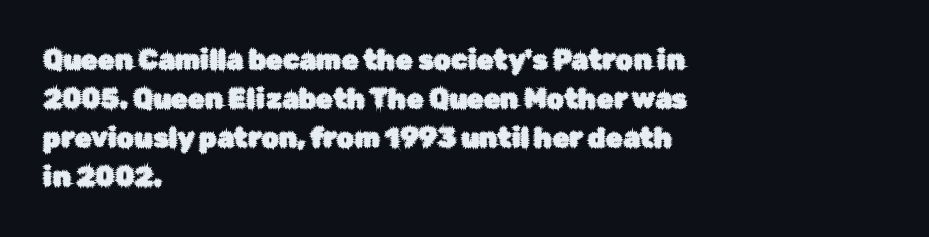
Q: Is the text italic (slanted)? A: No, it is upright.
Q: Is the text underlined? A: No.
Q: How is the paragraph aligned? A: Left-aligned.
Q: Is the spacing between letters normal or unusually wide? A: Normal.
Q: Is the spacing between lines tight, normal or loose? A: Normal.
